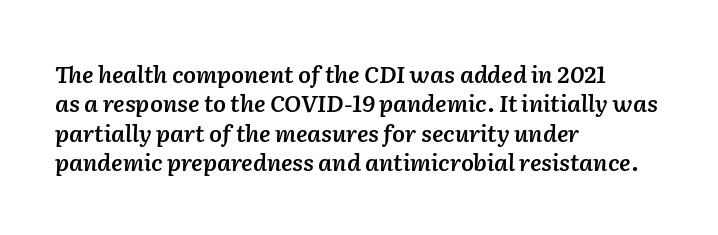
Is the block centered? No — it sits flush against the left margin. Tall strokes in this sample are angled rather than plumb. A semibold gives these letters moderate extra thickness, short of bold. A clean baseline with only descenders dipping below it.
